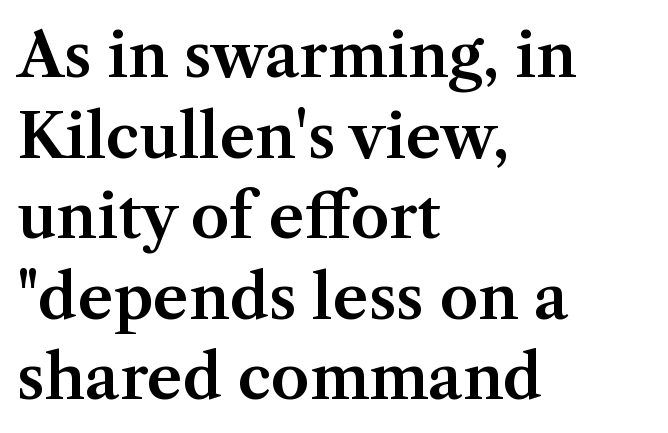
{"serif": "yes", "italic": "no", "width": "normal", "stroke_contrast": "medium", "x_height": "medium", "monospaced": "no", "underline": "no", "align": "left", "line_spacing": "normal", "line_spacing_ratio": 1.32, "letter_spacing": "normal", "letter_spacing_em": 0.0, "glyph_px": 61}
